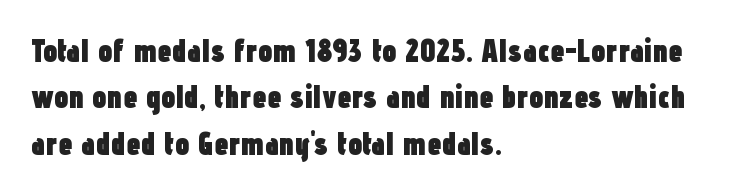
{"serif": "no", "italic": "no", "bold": "yes", "weight": "heavy", "width": "condensed", "stroke_contrast": "low", "x_height": "medium", "monospaced": "no", "underline": "no", "align": "left", "line_spacing": "normal", "line_spacing_ratio": 1.45, "letter_spacing": "normal", "letter_spacing_em": 0.0, "glyph_px": 32}
